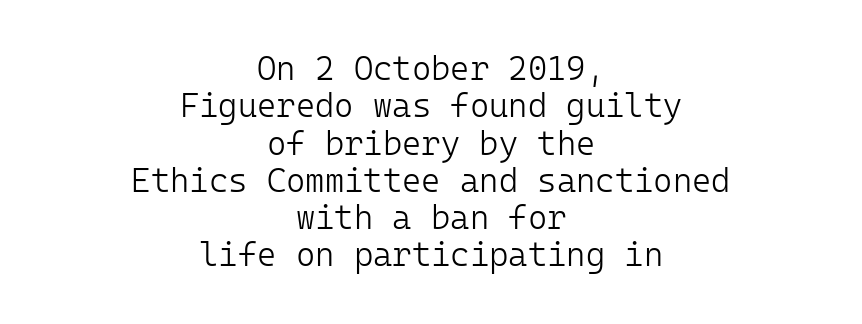
Q: Is the text bold? A: No.
Q: Is the text italic (slanted)? A: No, it is upright.
Q: Is the typeface a serif or a sans-serif typeface? A: Sans-serif.
Q: Is the text underlined? A: No.
Q: How is the paragraph aligned? A: Centered.
Q: Is the spacing between letters normal or unusually wide? A: Normal.
Q: Is the spacing between lines tight, normal or loose? A: Tight.
Q: Width (condensed, normal, or wide)? A: Normal.
Q: Stroke contrast? A: Low.
Q: x-height? A: Medium.
Q: Monospaced? A: Yes.
